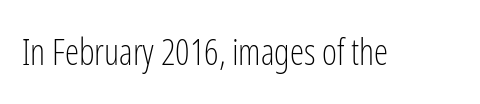
Letters have the restrained weight of plain body copy at most. Type without underlining. Do the letters lean? They stand straight. These lines are rendered in a variable-pitch font. Between one letter and the next there's only the usual sliver of space. Each letter's strokes conclude bluntly, with no projecting serifs.
